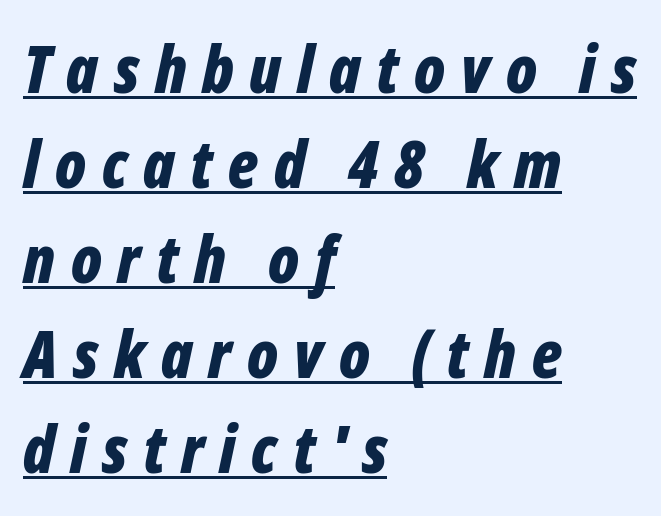
The glyphs look as if they've been sheared to an angle. This is heavy type, rendered in bold. Is the block centered? No — it sits flush against the left margin. Do the characters align in a grid? No, the font is proportional.
